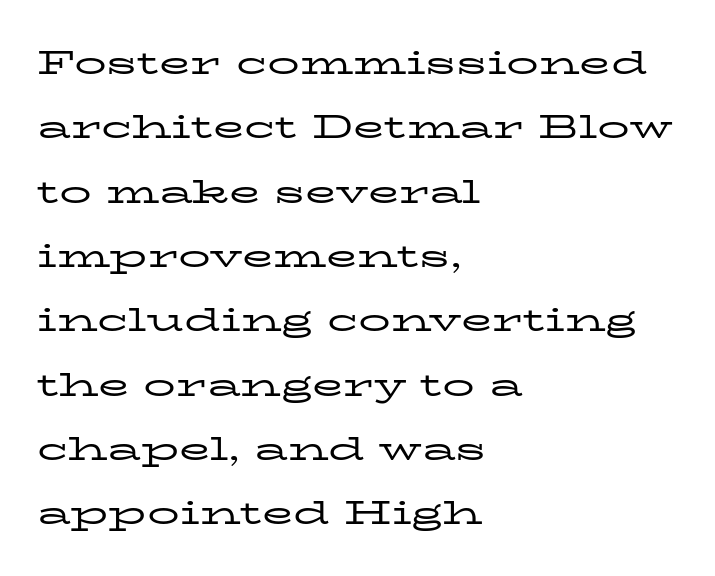
Type without underlining. Nobody touched the tracking dial on this one. This sample uses an upright cut, with every glyph sitting square on the baseline. The face used here is proportionally spaced, like ordinary book or web type. Leading is clearly above the norm, producing a sparse column.
